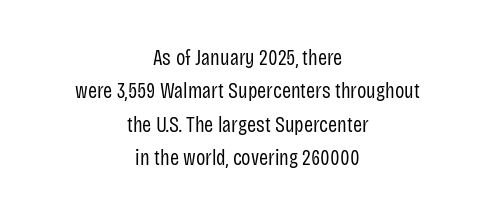
Q: Is the text bold? A: No.
Q: Is the text italic (slanted)? A: No, it is upright.
Q: Is the text underlined? A: No.
Q: How is the paragraph aligned? A: Centered.
Q: Is the spacing between letters normal or unusually wide? A: Normal.
Q: Is the spacing between lines tight, normal or loose? A: Normal.
